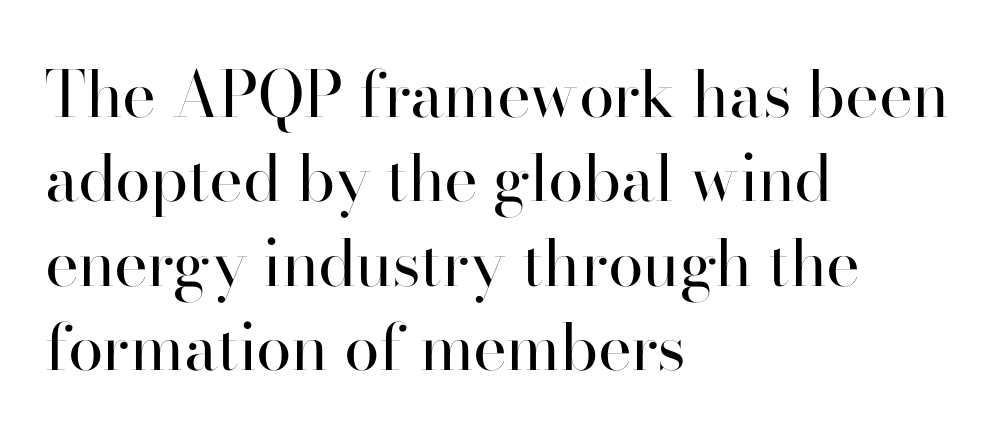
Q: Is the text bold? A: No.
Q: Is the text italic (slanted)? A: No, it is upright.
Q: Is the typeface a serif or a sans-serif typeface? A: Sans-serif.
Q: Is the text underlined? A: No.
Q: How is the paragraph aligned? A: Left-aligned.
Q: Is the spacing between letters normal or unusually wide? A: Normal.
Q: Is the spacing between lines tight, normal or loose? A: Normal.
Q: Width (condensed, normal, or wide)? A: Normal.
Q: Stroke contrast? A: High.
Q: x-height? A: Small.
Q: Monospaced? A: No.
